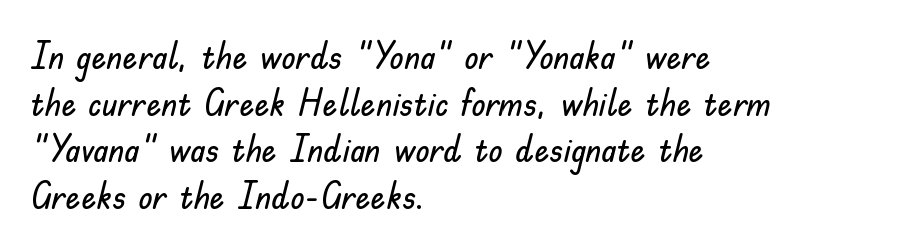
{"serif": "no", "width": "normal", "stroke_contrast": "low", "x_height": "small", "monospaced": "no", "underline": "no", "align": "left", "line_spacing": "normal", "line_spacing_ratio": 1.26, "letter_spacing": "normal", "letter_spacing_em": 0.0, "glyph_px": 37}
